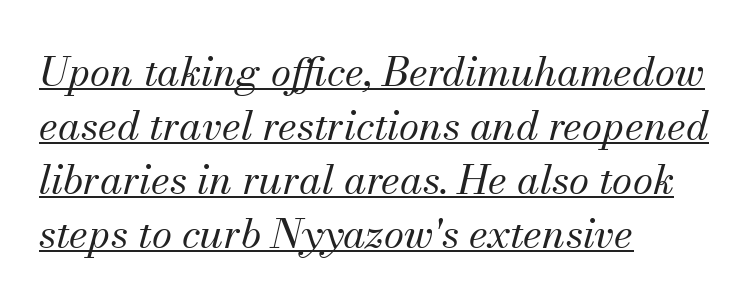
The lines are quadded left. Does a line run under the words? Yes, clearly. Unlike a clean sans, this face finishes its strokes with serifs. Stem width sits at or under what a default text font uses. Interline gaps are of average width in this sample.
